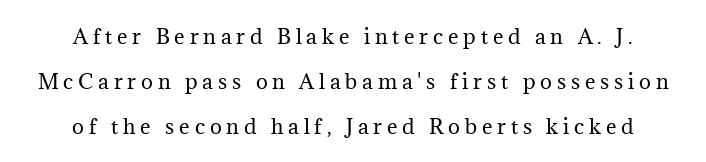
The lettering stays uniformly vertical, giving the passage a roman look. A typesetter would call this heavily tracked-out type. A typesetter would call this leading open, well beyond the default. Layout note: lines centered. The space beneath each line is pristine and unruled.
